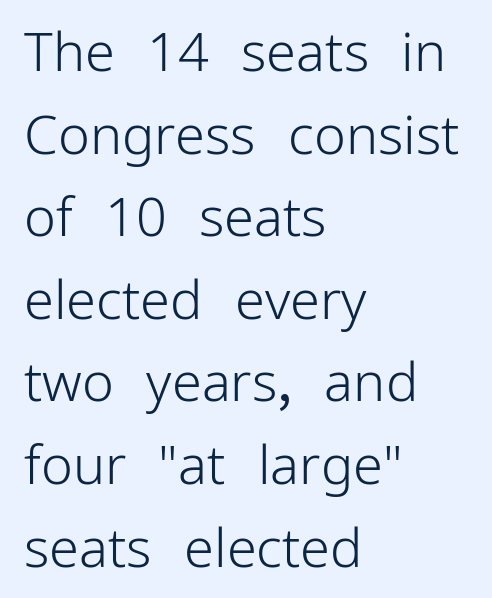
The image shows 54 px light sans-serif type, upright; set left-aligned, normal line spacing (1.53x), normal letter spacing, not underlined; low stroke contrast and a medium x-height.
